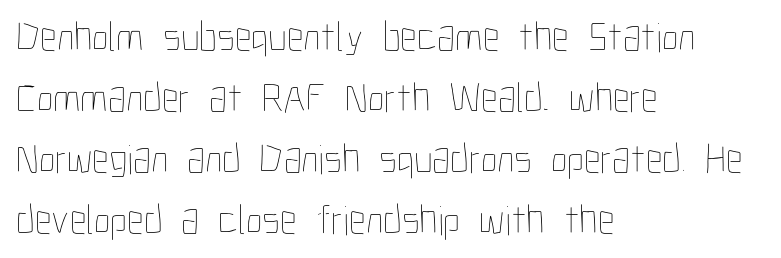
This block has exactly the height ordinary leading produces. The type is set solid horizontally, with unmodified tracking. These lines are rendered in a variable-pitch font. Each stroke keeps to a modest, everyday thickness or less.
